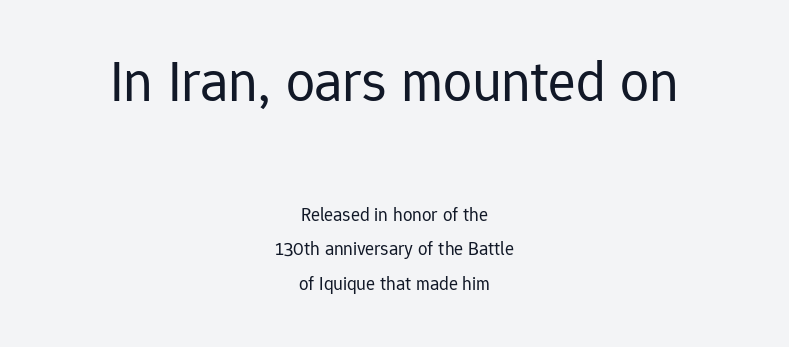
The image shows 58 px regular-weight sans-serif type, upright; set centered, line spacing 1.83x, normal letter spacing, not underlined; the first (top) block is 3.05x larger; low stroke contrast and a medium x-height.
